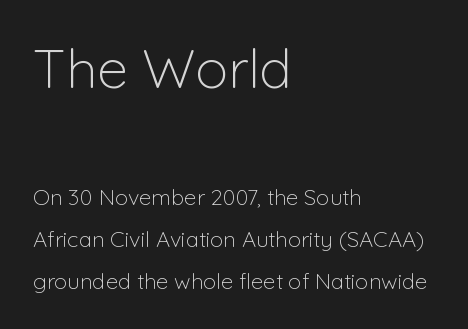
{"serif": "no", "italic": "no", "bold": "no", "weight": "light", "width": "normal", "stroke_contrast": "low", "x_height": "medium", "monospaced": "no", "underline": "no", "align": "left", "line_spacing": "loose", "line_spacing_ratio": 1.92, "letter_spacing": "normal", "letter_spacing_em": 0.0, "larger_block": "first", "size_ratio": 2.5, "glyph_px": 55}
